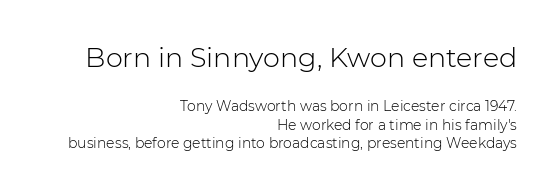
It's the straight-up-and-down kind of type. Vertically, the passage feels balanced, rows spaced as you'd expect. Caption: face not bold, strokes unweighted. The space directly below the letters is spotless. Standard letterfit; no display-style spreading of the glyphs. Right-aligned paragraph, ragged on the left.
